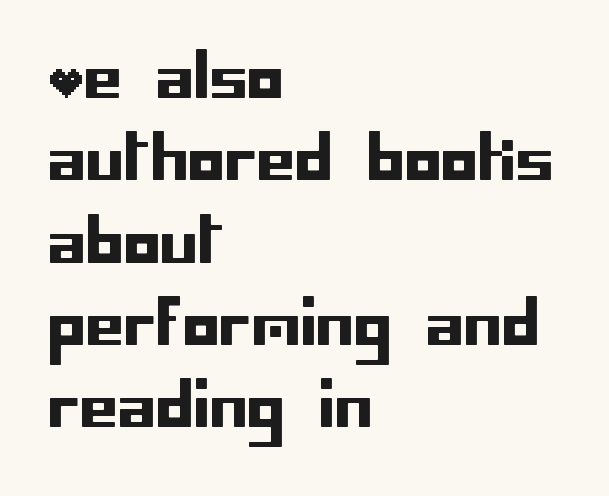
The image shows 61 px sans-serif type, upright; set left-aligned, normal line spacing (1.35x), normal letter spacing, not underlined; low stroke contrast and a large x-height.
